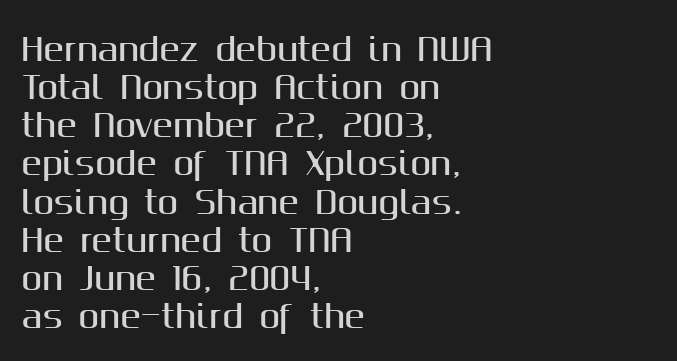
{"serif": "no", "italic": "no", "width": "normal", "stroke_contrast": "medium", "x_height": "medium", "monospaced": "no", "underline": "no", "align": "left", "line_spacing_ratio": 1.23, "letter_spacing": "normal", "letter_spacing_em": 0.0, "glyph_px": 31}
